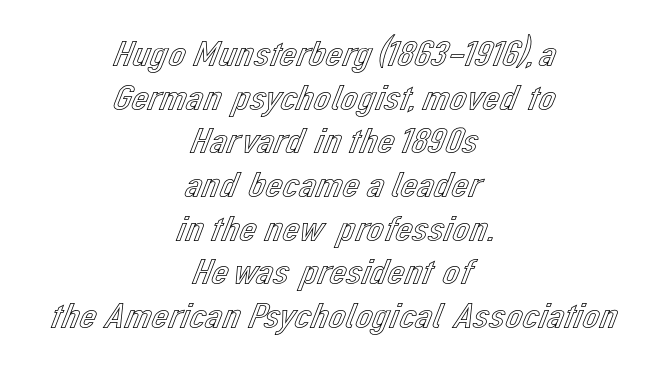
{"width": "normal", "x_height": "medium", "monospaced": "no", "underline": "no", "align": "center", "line_spacing": "tight", "line_spacing_ratio": 1.15, "letter_spacing": "normal", "letter_spacing_em": 0.0, "glyph_px": 38}
